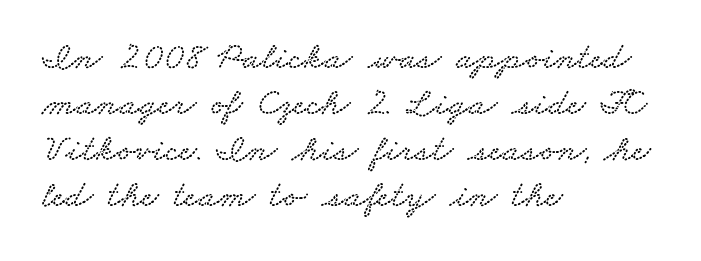
The image shows 38 px wide serif type; set left-aligned, line spacing 1.21x, normal letter spacing, not underlined; low stroke contrast and a small x-height.
